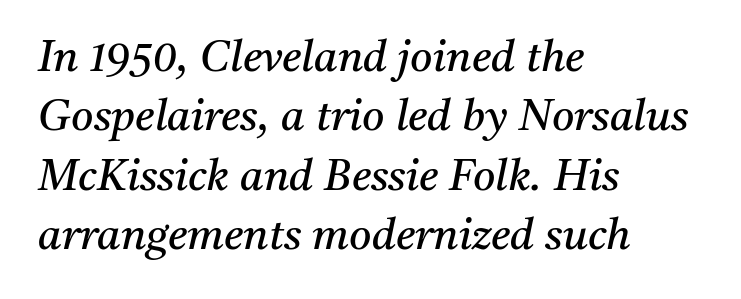
The rendering applies a slant to the glyphs. A typesetter would call this zero additional tracking. The rendering uses a moderate line-height, typical for paragraphs. This rendering features lettering with no underline. The weight would be labelled regular, book, light, or lighter still.
